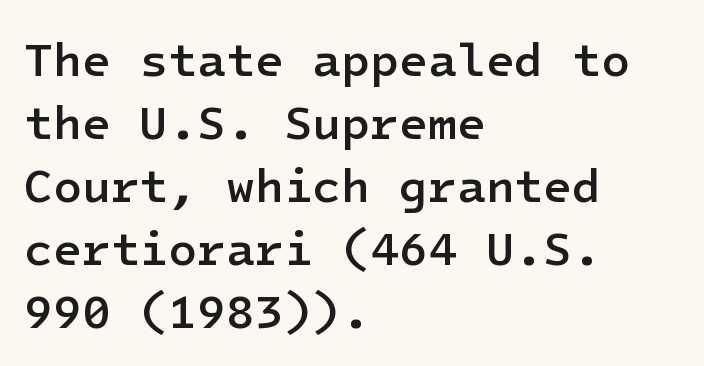
Q: Is the text bold? A: Semi-bold.
Q: Is the text italic (slanted)? A: No, it is upright.
Q: Is the typeface a serif or a sans-serif typeface? A: Sans-serif.
Q: Is the text underlined? A: No.
Q: How is the paragraph aligned? A: Left-aligned.
Q: Is the spacing between letters normal or unusually wide? A: Normal.
Q: Is the spacing between lines tight, normal or loose? A: Normal.
Q: Width (condensed, normal, or wide)? A: Normal.
Q: Stroke contrast? A: Low.
Q: x-height? A: Medium.
